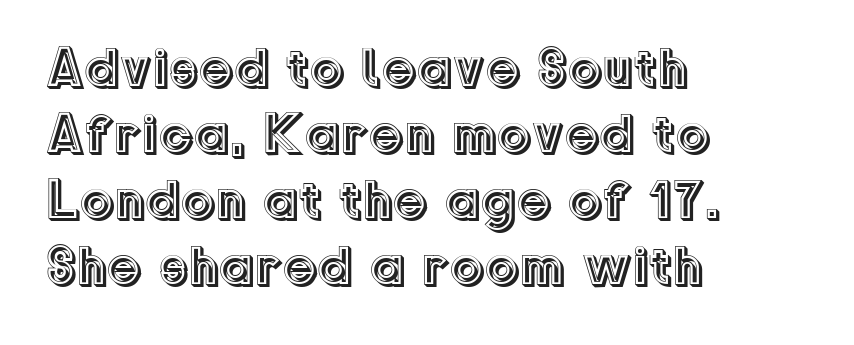
Q: Is the text italic (slanted)? A: No, it is upright.
Q: Is the text underlined? A: No.
Q: How is the paragraph aligned? A: Left-aligned.
Q: Is the spacing between letters normal or unusually wide? A: Normal.
Q: Width (condensed, normal, or wide)? A: Normal.
Q: x-height? A: Medium.
Q: Monospaced? A: No.
